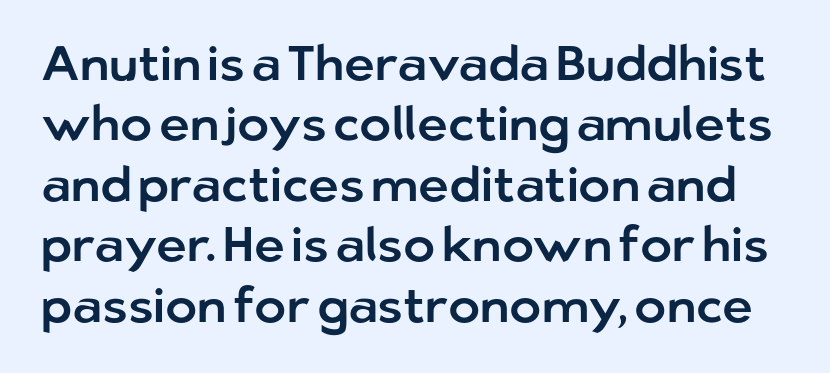
Honestly, there is no underline to notice here at all. These lines were composed using upright roman letters. Observe the ordinary spacing: letters are neighbours, not strangers. Looks like regular typesetting: each glyph gets only the width it needs.
